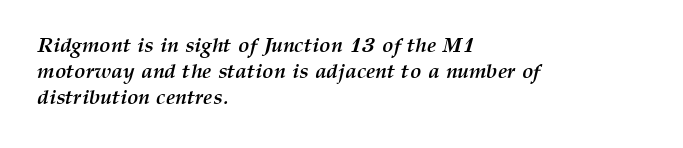
Q: Is the text bold? A: Yes.
Q: Is the text italic (slanted)? A: Yes, it leans right by about 12 degrees.
Q: Is the text underlined? A: No.
Q: How is the paragraph aligned? A: Left-aligned.
Q: Is the spacing between letters normal or unusually wide? A: Normal.
Q: Is the spacing between lines tight, normal or loose? A: Normal.
